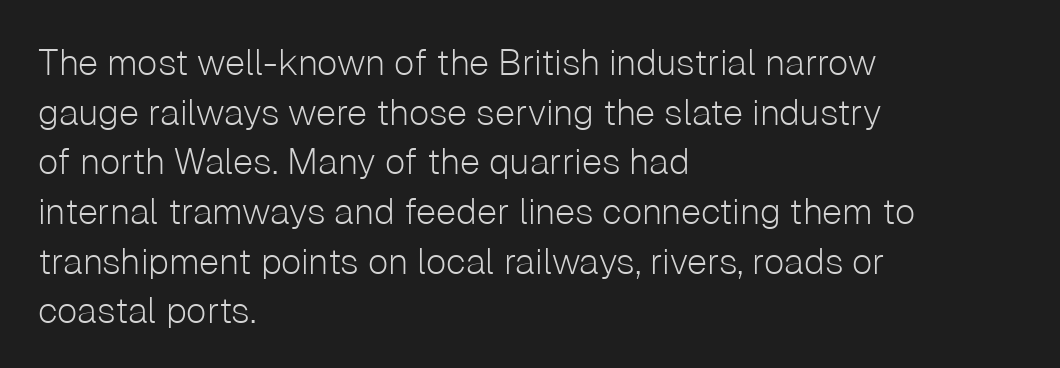
The image shows 36 px light sans-serif type, upright; set left-aligned, normal line spacing (1.38x), normal letter spacing, not underlined; low stroke contrast and a medium x-height.
